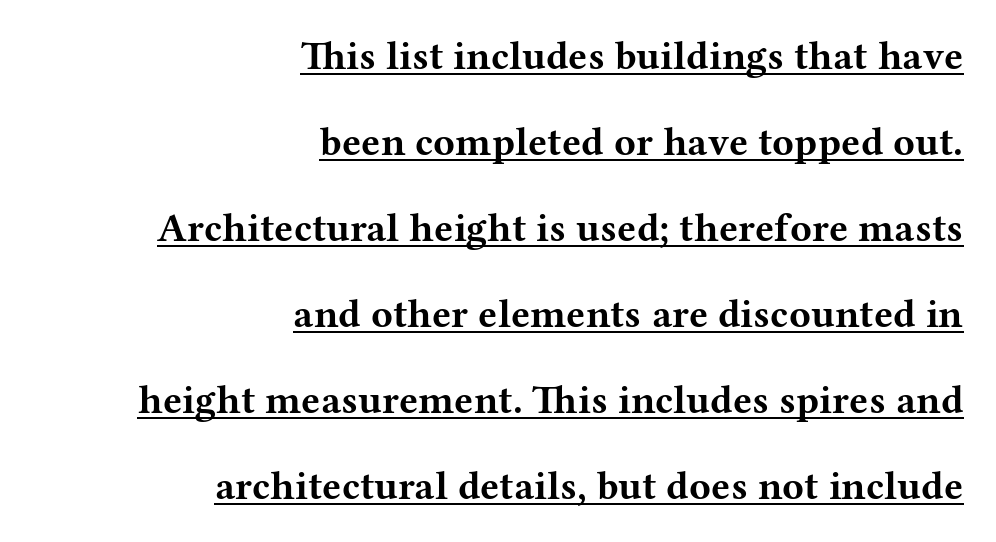
{"serif": "yes", "italic": "no", "bold": "yes", "weight": "bold", "width": "wide", "stroke_contrast": "medium", "x_height": "medium", "monospaced": "no", "underline": "yes", "align": "right", "line_spacing": "loose", "line_spacing_ratio": 2.15, "letter_spacing": "normal", "letter_spacing_em": 0.0, "glyph_px": 40}
